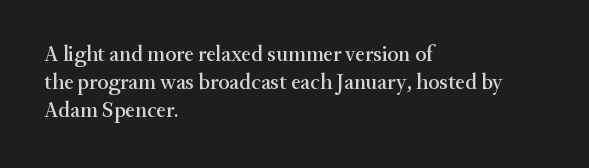
Q: Is the text italic (slanted)? A: No, it is upright.
Q: Is the text underlined? A: No.
Q: How is the paragraph aligned? A: Left-aligned.
Q: Is the spacing between letters normal or unusually wide? A: Normal.
Q: Is the spacing between lines tight, normal or loose? A: Normal.
